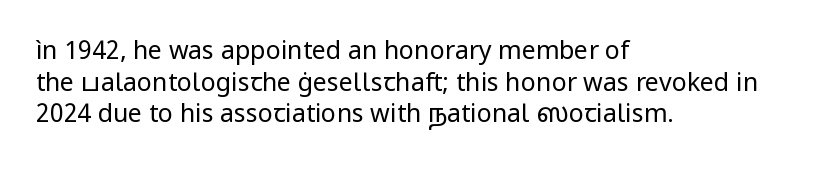
The image shows 25 px text type, upright; set left-aligned, normal line spacing (1.27x), normal letter spacing, not underlined.
